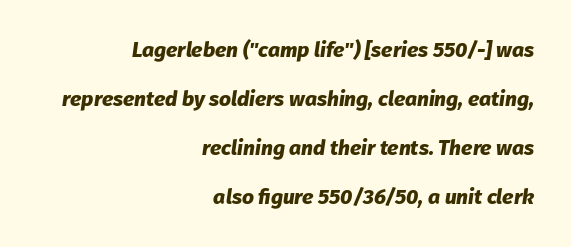
Each line ends at the same right margin while the left side varies. Words float on clear page, feet unadorned. Successive baselines arrive slowly, with a big drop between each. Is the letter spacing exaggerated? No — it looks like the ordinary default. The whole block is typeset with a tilt.
